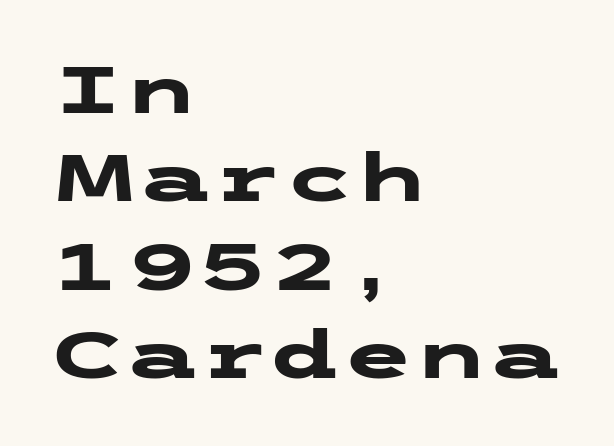
The image shows 66 px heavy, wide sans-serif type, upright; set left-aligned, normal line spacing (1.34x), normal letter spacing, not underlined; low stroke contrast and a medium x-height.
